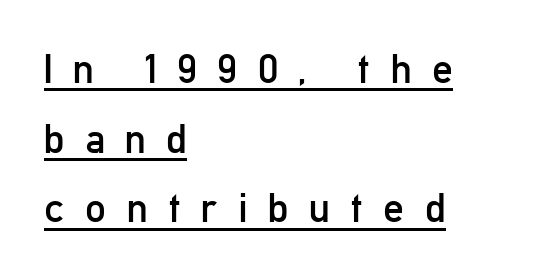
{"serif": "no", "italic": "no", "bold": "no", "weight": "regular", "width": "condensed", "stroke_contrast": "low", "x_height": "medium", "monospaced": "no", "underline": "yes", "align": "left", "line_spacing": "normal", "line_spacing_ratio": 1.7, "letter_spacing": "wide", "letter_spacing_em": 0.5, "glyph_px": 41}
